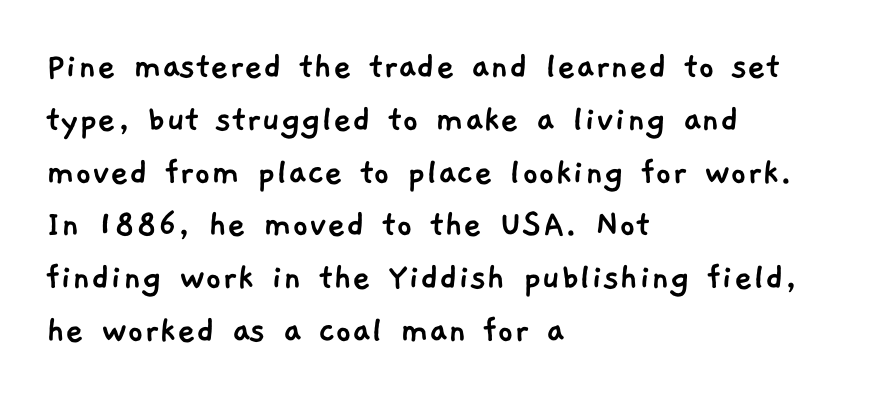
Q: Is the typeface a serif or a sans-serif typeface? A: Sans-serif.
Q: Is the text underlined? A: No.
Q: How is the paragraph aligned? A: Left-aligned.
Q: Is the spacing between letters normal or unusually wide? A: Normal.
Q: Is the spacing between lines tight, normal or loose? A: Normal.
Q: Width (condensed, normal, or wide)? A: Normal.
Q: Stroke contrast? A: Low.
Q: x-height? A: Medium.
Q: Monospaced? A: No.
